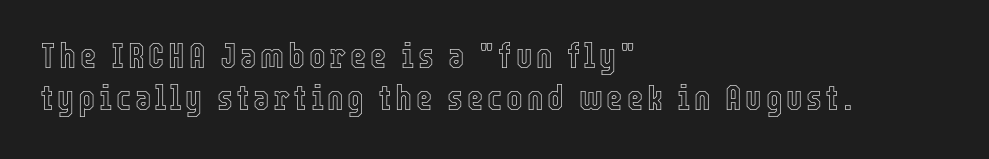
The image shows 35 px condensed type, upright; set left-aligned, line spacing 1.21x, not underlined; a medium x-height.
